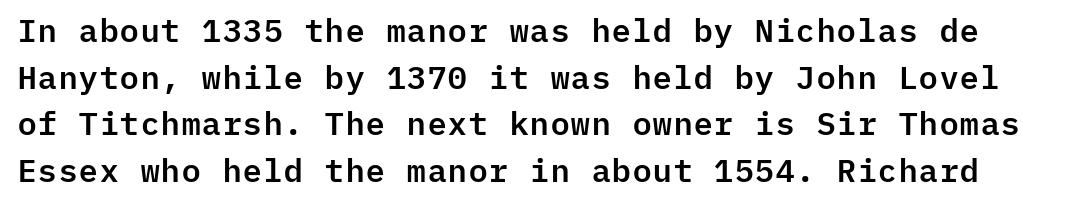
Q: Is the text italic (slanted)? A: No, it is upright.
Q: Is the typeface a serif or a sans-serif typeface? A: Sans-serif.
Q: Is the text underlined? A: No.
Q: Is the spacing between letters normal or unusually wide? A: Normal.
Q: Is the spacing between lines tight, normal or loose? A: Normal.
Q: Width (condensed, normal, or wide)? A: Normal.
Q: Stroke contrast? A: Low.
Q: x-height? A: Medium.
Q: Monospaced? A: Yes.
